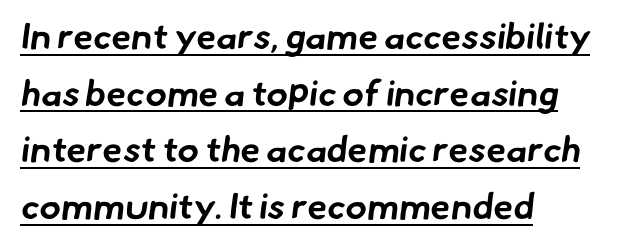
Each line of the rendering has a horizontal stroke beneath the glyphs. Proportional: the letters do not fall into vertical columns. The tracking reads as untouched default to a designer's eye. The font family rendered here belongs to the sans-serif group.
